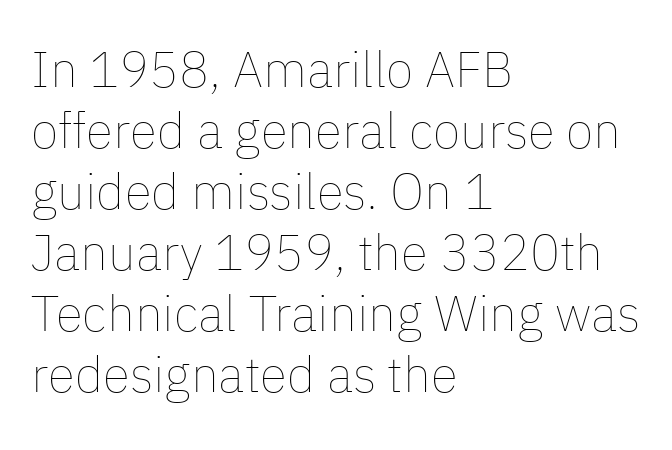
{"italic": "no", "bold": "no", "weight": "thin", "width": "normal", "stroke_contrast": "low", "x_height": "medium", "monospaced": "no", "underline": "no", "align": "left", "line_spacing_ratio": 1.22, "letter_spacing": "normal", "letter_spacing_em": 0.0, "glyph_px": 50}
